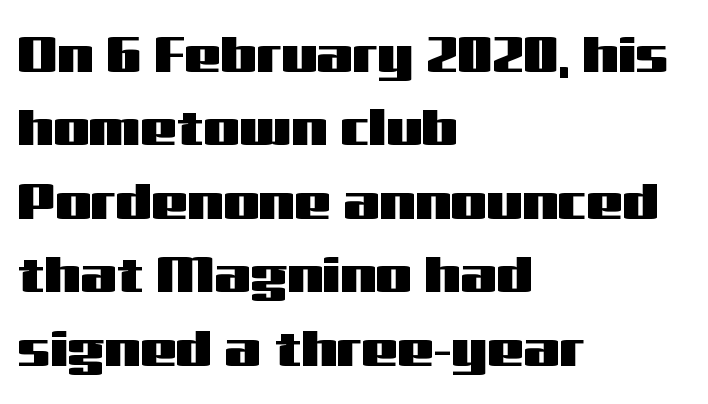
This sample has the flowing, uneven cadence of proportional lettering. A sans-serif font was chosen for this passage. A student would call this left alignment; a typographer would say flush left, rag right. Glance below the letters and you will spot only blank space. The lines sit at an ordinary, default distance from one another.
